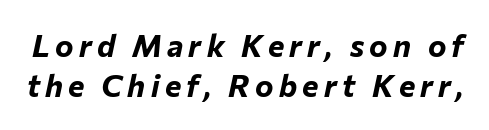
The image shows 31 px bold type, italic (leaning right); set normal line spacing (1.3x), not underlined; low stroke contrast and a medium x-height.
